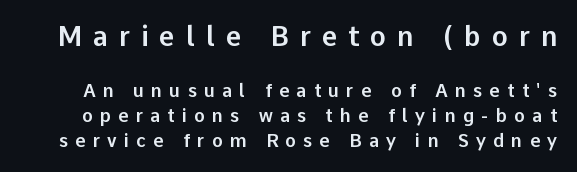
Q: Is the text italic (slanted)? A: No, it is upright.
Q: Is the text underlined? A: No.
Q: Is the spacing between letters normal or unusually wide? A: Unusually wide.
Q: Is the spacing between lines tight, normal or loose? A: Normal.
Q: Which block of text is set in a larger size, the first (top) or the second (bottom)? A: The first (top) one.
